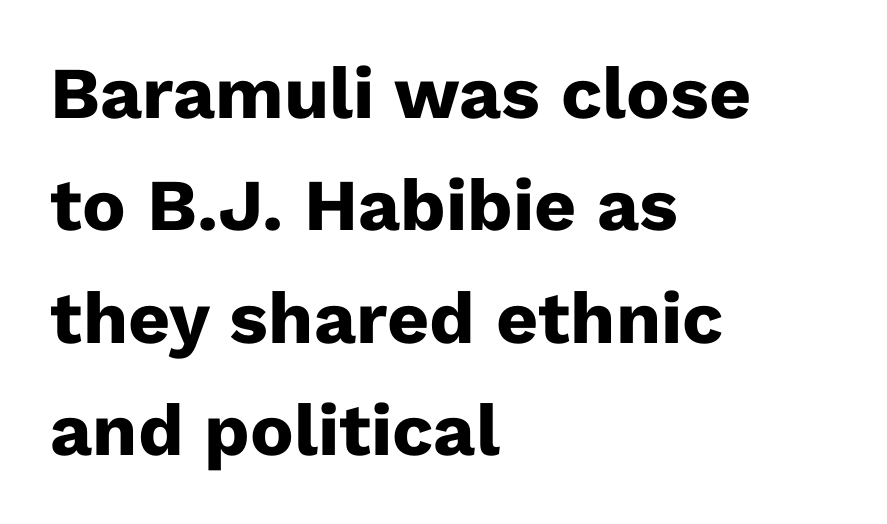
Q: Is the text bold? A: Yes.
Q: Is the text italic (slanted)? A: No, it is upright.
Q: Is the typeface a serif or a sans-serif typeface? A: Sans-serif.
Q: Is the text underlined? A: No.
Q: How is the paragraph aligned? A: Left-aligned.
Q: Is the spacing between letters normal or unusually wide? A: Normal.
Q: Is the spacing between lines tight, normal or loose? A: Normal.
Q: Width (condensed, normal, or wide)? A: Normal.
Q: Stroke contrast? A: Low.
Q: x-height? A: Medium.
Q: Monospaced? A: No.
